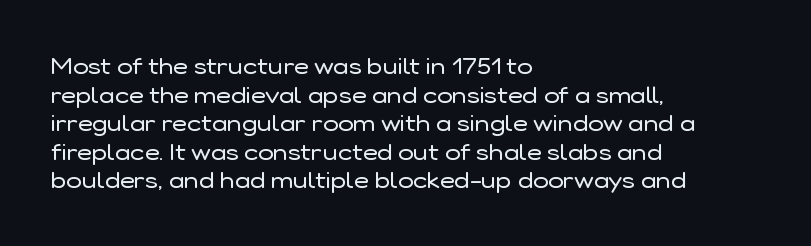
{"italic": "no", "bold": "no", "underline": "no", "align": "left", "line_spacing_ratio": 1.24, "letter_spacing": "normal", "letter_spacing_em": 0.0, "glyph_px": 23}
